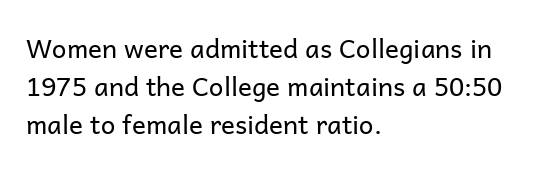
Visually the block forms a straight wall on the left and a jagged coastline on the right. Caption: standard tracking, unaltered. The type sits square on the baseline with zero lean. Weight: not bold — regular or lighter.
